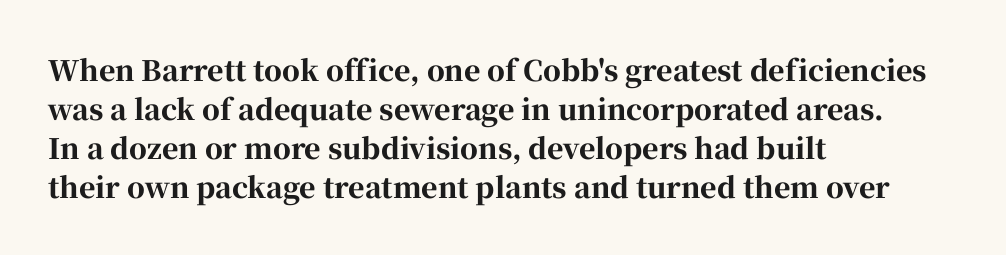
{"serif": "yes", "italic": "no", "bold": "yes", "weight": "bold", "width": "normal", "stroke_contrast": "high", "x_height": "medium", "monospaced": "no", "underline": "no", "align": "left", "line_spacing": "normal", "line_spacing_ratio": 1.39, "letter_spacing": "normal", "letter_spacing_em": 0.0, "glyph_px": 28}
